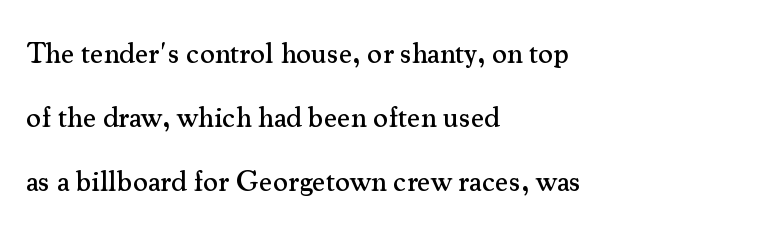
The image shows 29 px serif type, upright; set left-aligned, loose line spacing (2.21x), normal letter spacing, not underlined; medium stroke contrast and a small x-height.
